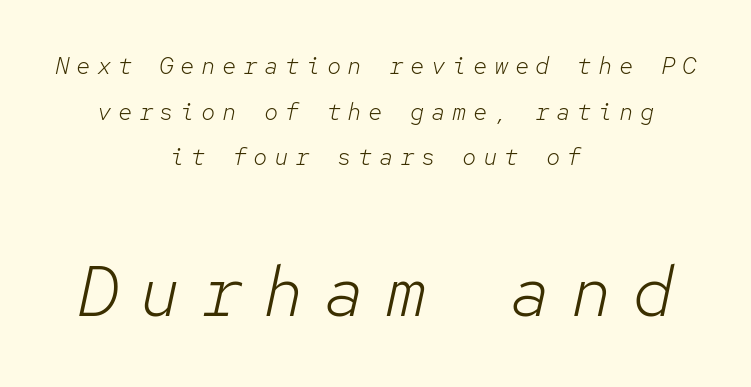
{"italic": "yes", "lean": "right", "slant_degrees": 12, "bold": "no", "weight": "light", "width": "normal", "stroke_contrast": "low", "x_height": "medium", "monospaced": "yes", "underline": "no", "align": "center", "line_spacing": "loose", "line_spacing_ratio": 1.9, "letter_spacing": "wide", "letter_spacing_em": 0.27, "larger_block": "second", "size_ratio": 2.96, "glyph_px": 71}
